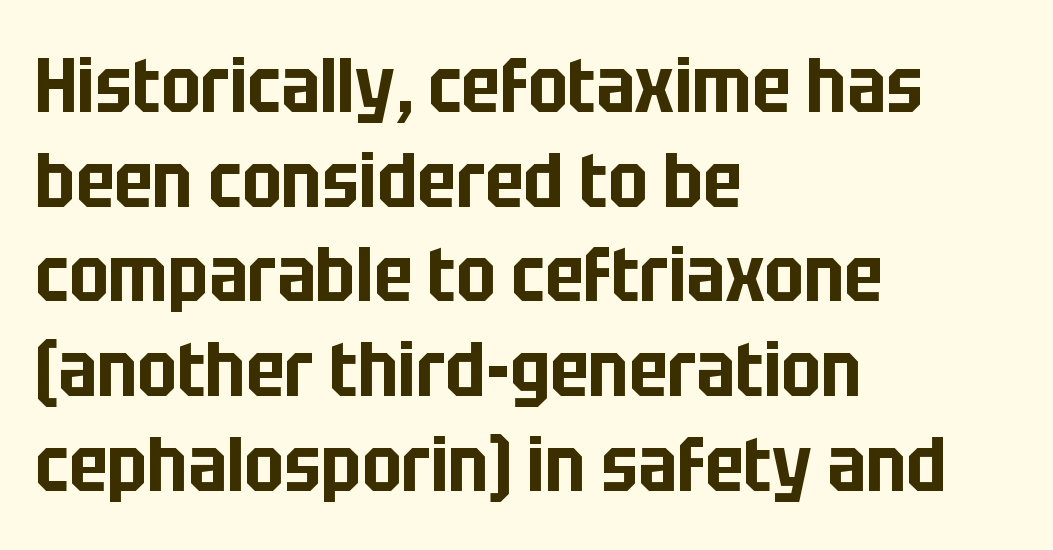
The image shows 77 px condensed sans-serif type, upright; set left-aligned, line spacing 1.23x, normal letter spacing, not underlined; low stroke contrast and a large x-height.
